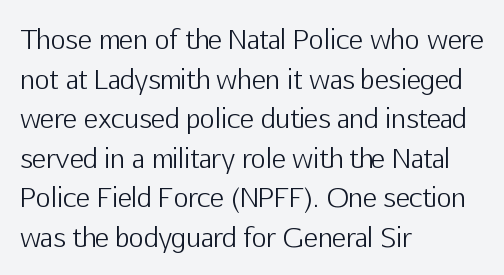
Q: Is the text bold? A: No.
Q: Is the text italic (slanted)? A: No, it is upright.
Q: Is the text underlined? A: No.
Q: How is the paragraph aligned? A: Left-aligned.
Q: Is the spacing between letters normal or unusually wide? A: Normal.
Q: Is the spacing between lines tight, normal or loose? A: Normal.
